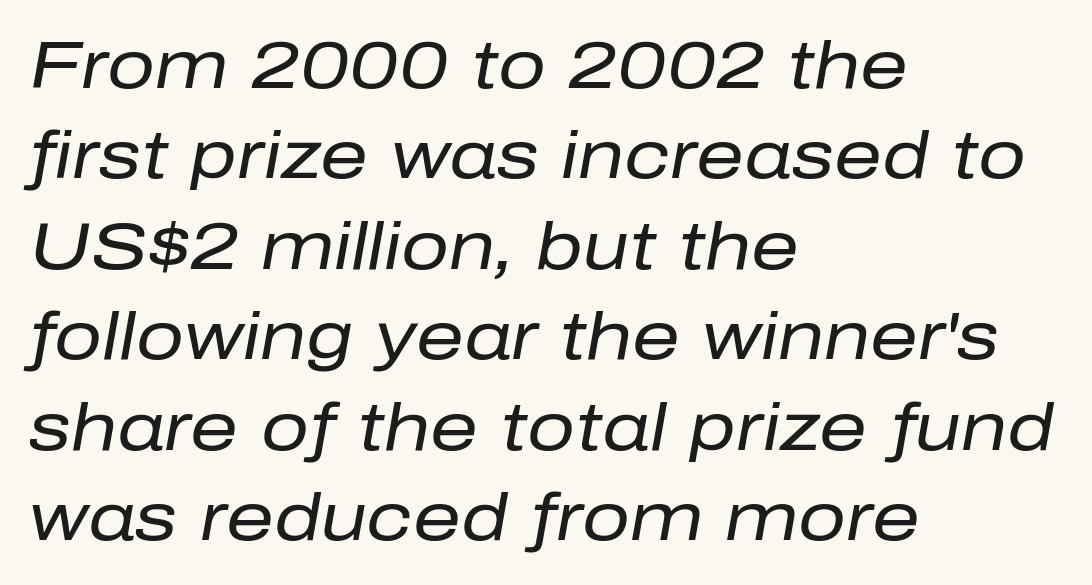
Is the letter spacing exaggerated? No — it looks like the ordinary default. Lines of text with bare space underneath. The lines in this sample share a left origin and differ only in where they stop. Evenly set lines give the paragraph a standard silhouette.
